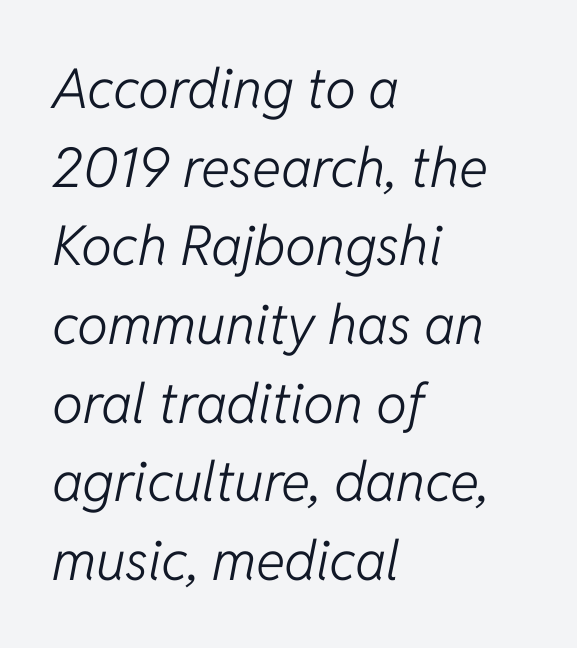
This is oblique type, the kind used for emphasis or titles. The rag falls on the right side of this text block. You could not count columns in this text — the font is proportionally spaced. Letters have the restrained weight of plain body copy at most. Compared with typical body copy, the letter spacing here is the same.
